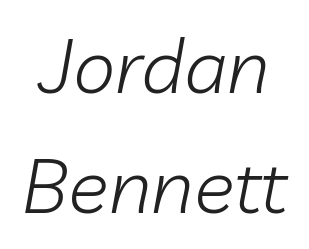
The image shows 76 px light type, italic (leaning right); set normal line spacing (1.58x), normal letter spacing, not underlined; low stroke contrast and a medium x-height.
